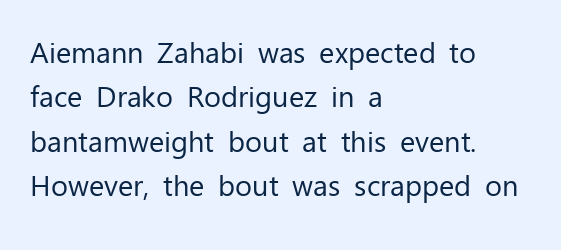
The image shows 29 px regular-weight sans-serif type, upright; set left-aligned, normal line spacing (1.53x), normal letter spacing, not underlined; low stroke contrast and a medium x-height.
